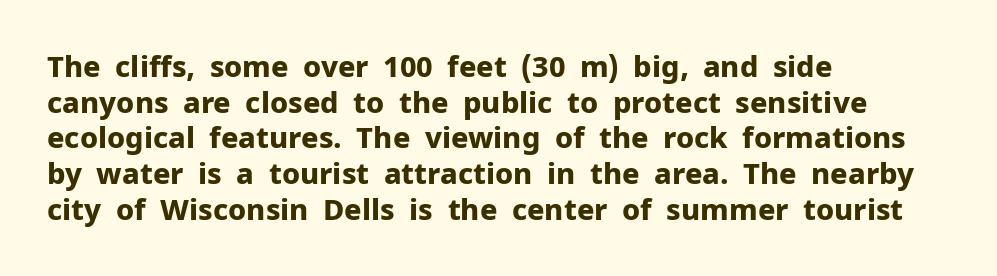
The space directly below the letters is spotless. Students, note that the glyphs here touch the page at normal intervals. On the weight axis this lands at bold, roughly 700. Character widths vary here, with narrow letters taking less room than wide ones. The typography opts for an upright posture over an oblique one. The typesetter chose a ragged-right arrangement here.
